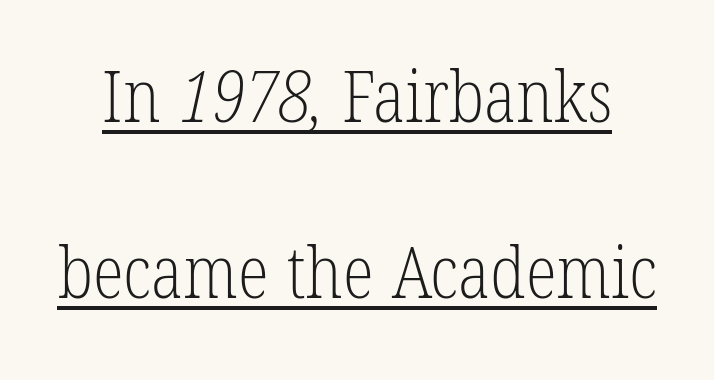
Q: Is the text bold? A: No.
Q: Is the typeface a serif or a sans-serif typeface? A: Serif.
Q: Is the text underlined? A: Yes.
Q: Is the spacing between letters normal or unusually wide? A: Normal.
Q: Is the spacing between lines tight, normal or loose? A: Loose.
Q: Width (condensed, normal, or wide)? A: Condensed.
Q: Stroke contrast? A: Low.
Q: x-height? A: Medium.
Q: Monospaced? A: No.
